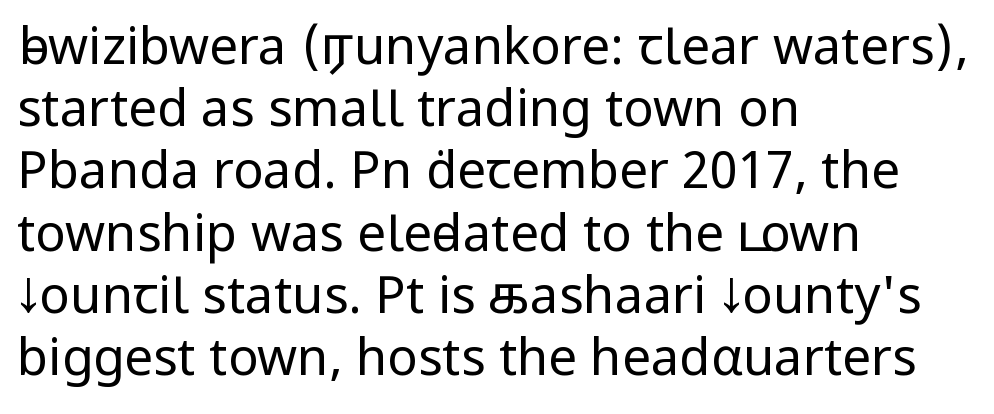
Does the type have serifs? No, each stem ends abruptly. Spacing verdict: proportional, widths tailored to each character. Only glyphs here, with clear space below each row. Stems and bowls with no extra thickness — not bold. Between one letter and the next there's only the usual sliver of space.
